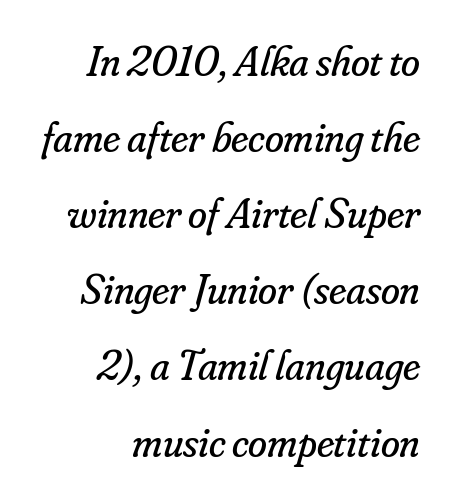
Q: Is the text bold? A: No.
Q: Is the text italic (slanted)? A: Yes, it leans right by about 16 degrees.
Q: Is the typeface a serif or a sans-serif typeface? A: Serif.
Q: Is the text underlined? A: No.
Q: How is the paragraph aligned? A: Right-aligned.
Q: Is the spacing between letters normal or unusually wide? A: Normal.
Q: Width (condensed, normal, or wide)? A: Normal.
Q: Stroke contrast? A: Low.
Q: x-height? A: Small.
Q: Monospaced? A: No.
